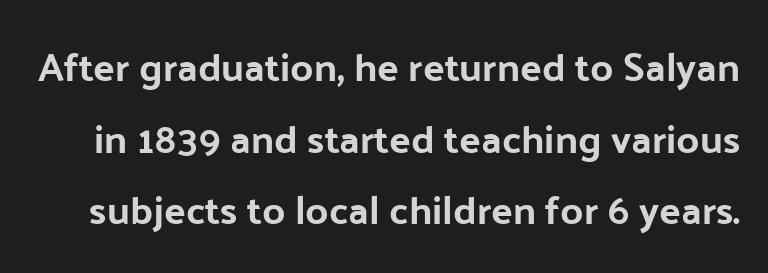
The image shows 40 px sans-serif type, upright; set line spacing 1.79x, normal letter spacing, not underlined; low stroke contrast and a medium x-height.
